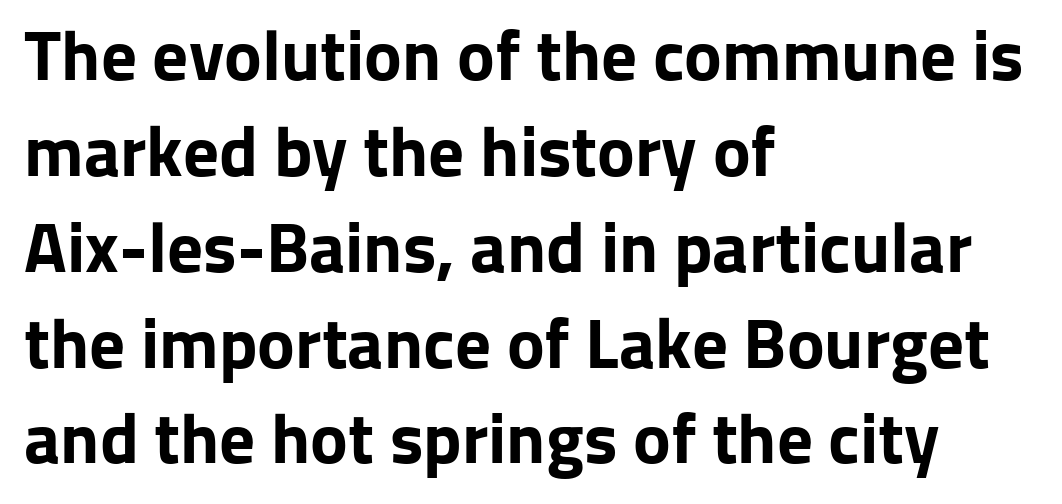
Q: Is the text bold? A: Yes.
Q: Is the text italic (slanted)? A: No, it is upright.
Q: Is the typeface a serif or a sans-serif typeface? A: Sans-serif.
Q: Is the text underlined? A: No.
Q: How is the paragraph aligned? A: Left-aligned.
Q: Is the spacing between letters normal or unusually wide? A: Normal.
Q: Is the spacing between lines tight, normal or loose? A: Normal.
Q: Width (condensed, normal, or wide)? A: Normal.
Q: Stroke contrast? A: Low.
Q: x-height? A: Medium.
Q: Monospaced? A: No.
